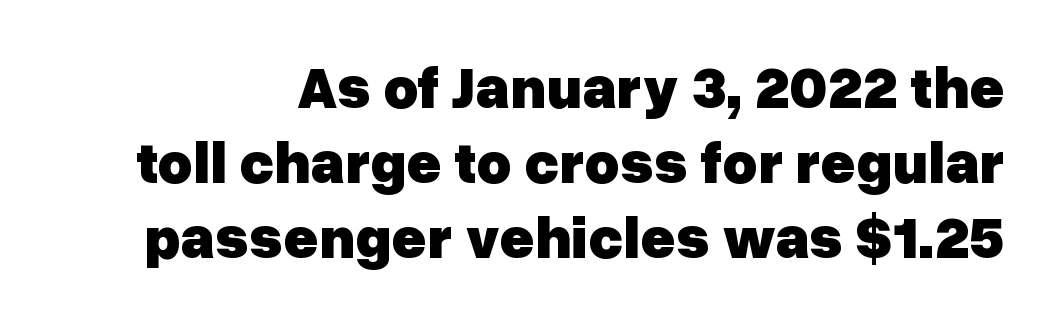
{"serif": "no", "italic": "no", "bold": "yes", "weight": "heavy", "width": "normal", "stroke_contrast": "low", "x_height": "medium", "monospaced": "no", "underline": "no", "line_spacing": "normal", "line_spacing_ratio": 1.25, "letter_spacing": "normal", "letter_spacing_em": 0.0, "glyph_px": 60}
